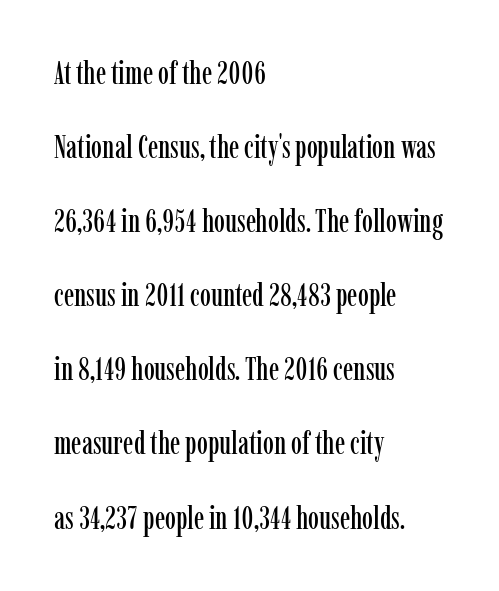
The image shows 31 px condensed serif type, upright; set left-aligned, loose line spacing (2.39x), normal letter spacing, not underlined; low stroke contrast and a medium x-height.
